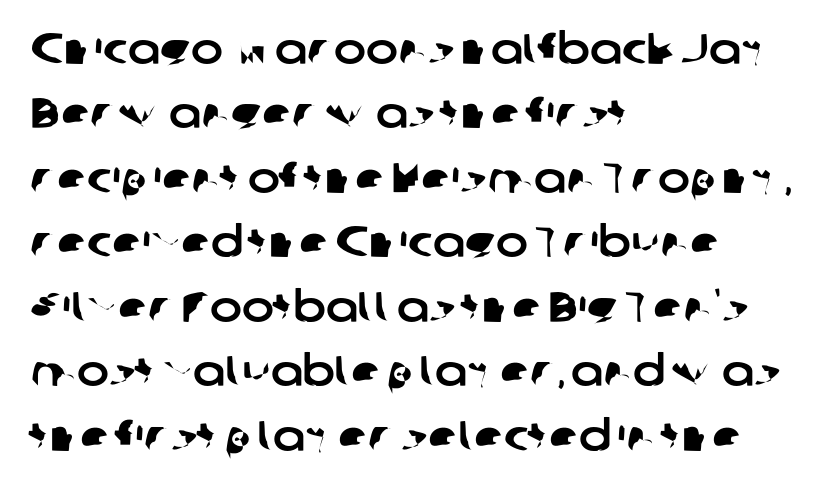
The image shows 43 px sans-serif type; set left-aligned, normal line spacing (1.5x), normal letter spacing, not underlined; low stroke contrast and a medium x-height.
